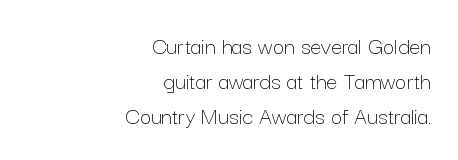
The image shows 25 px text type, upright; set right-aligned, normal line spacing (1.41x), normal letter spacing, not underlined.
